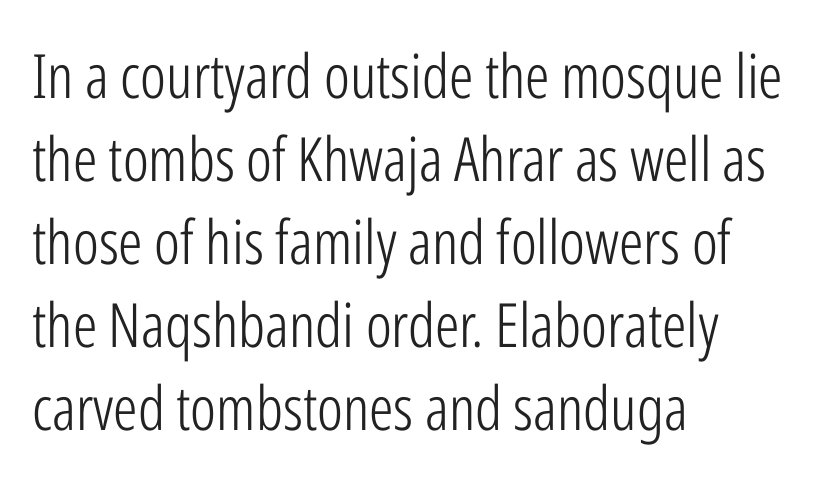
Q: Is the text bold? A: No.
Q: Is the text italic (slanted)? A: No, it is upright.
Q: Is the typeface a serif or a sans-serif typeface? A: Sans-serif.
Q: Is the text underlined? A: No.
Q: How is the paragraph aligned? A: Left-aligned.
Q: Is the spacing between letters normal or unusually wide? A: Normal.
Q: Is the spacing between lines tight, normal or loose? A: Normal.
Q: Width (condensed, normal, or wide)? A: Condensed.
Q: Stroke contrast? A: Low.
Q: x-height? A: Medium.
Q: Monospaced? A: No.
